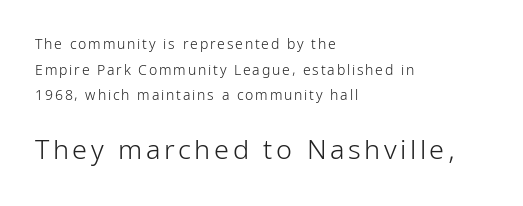
The image shows 27 px text type, upright; set left-aligned, line spacing 1.83x, not underlined; the second (bottom) block is 1.93x larger.
